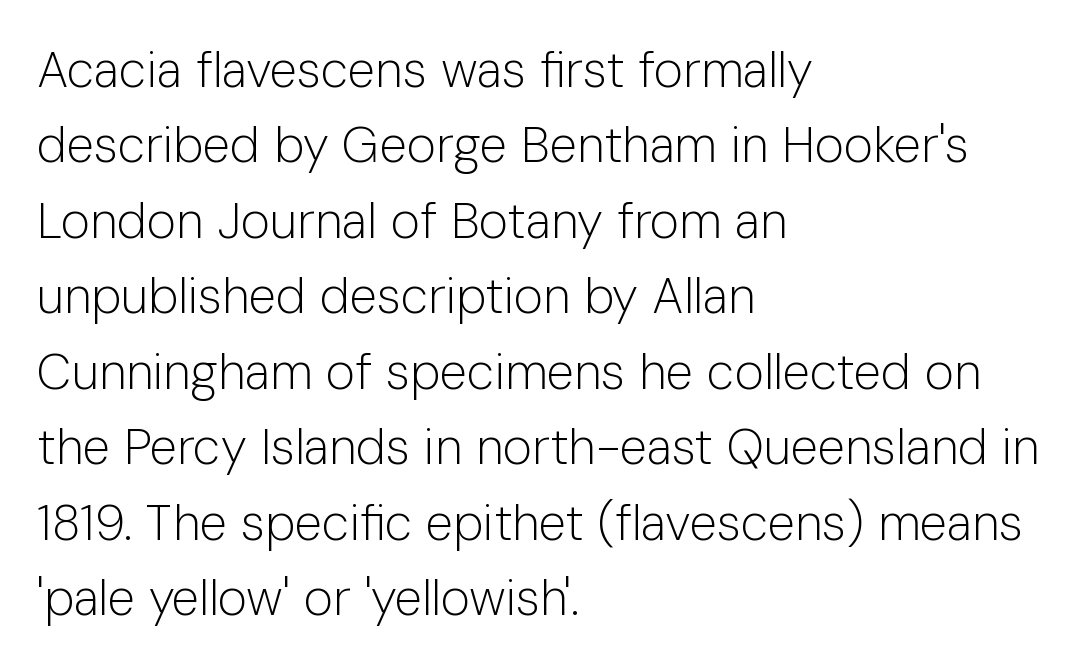
The words here are not underlined. Horizontally, the lines are justified to the leading edge only. Summary of vertical rhythm: regular, with standard interline spacing. These glyphs show unthickened strokes, regular width or finer.
